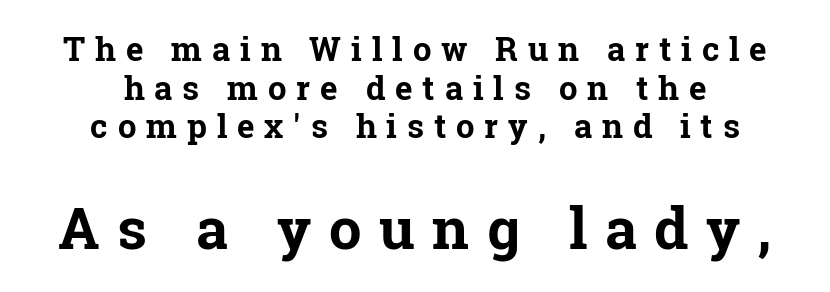
{"serif": "yes", "italic": "no", "bold": "yes", "weight": "bold", "width": "normal", "stroke_contrast": "low", "x_height": "medium", "monospaced": "no", "underline": "no", "align": "center", "line_spacing_ratio": 1.17, "letter_spacing": "wide", "letter_spacing_em": 0.3, "larger_block": "second", "size_ratio": 1.76, "glyph_px": 58}
